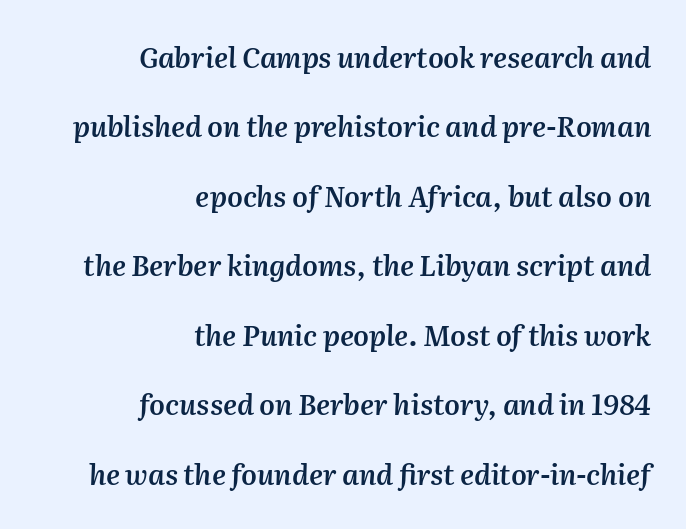
The image shows 28 px semibold type, italic (leaning right); set right-aligned, loose line spacing (2.48x), normal letter spacing, not underlined; medium stroke contrast and a medium x-height.
